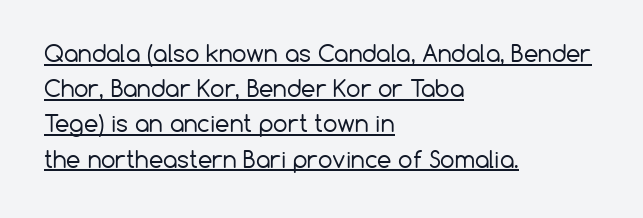
Q: Is the text bold? A: No.
Q: Is the text italic (slanted)? A: No, it is upright.
Q: Is the text underlined? A: Yes.
Q: How is the paragraph aligned? A: Left-aligned.
Q: Is the spacing between letters normal or unusually wide? A: Normal.
Q: Is the spacing between lines tight, normal or loose? A: Normal.
